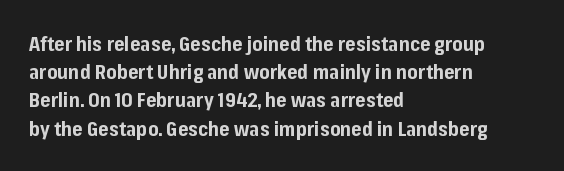
The image shows 20 px bold type, upright; set left-aligned, normal line spacing (1.41x), normal letter spacing, not underlined.
